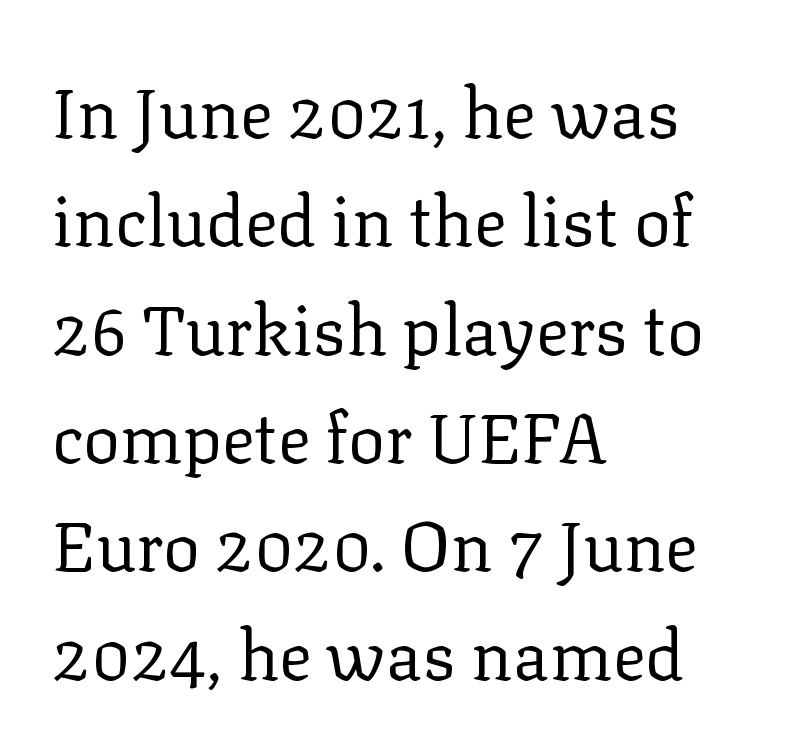
The image shows 69 px regular-weight serif type, upright; set left-aligned, normal line spacing (1.57x), normal letter spacing, not underlined; low stroke contrast and a medium x-height.
